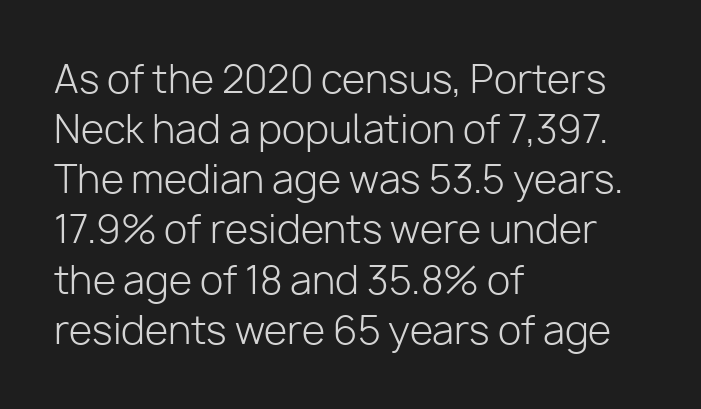
The ragged edge is on the right, which tells us the setting is flush left. Here the designer chose a conventional face with non-uniform glyph widths. This rendering employs a face without finishing strokes, i.e., a sans-serif. Does the lettering tilt? It doesn't — this is upright. Honestly, the row spacing looks completely unremarkable. The space beneath each line is pristine and unruled.
